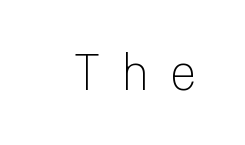
The letters carry no serifs — their stems end cleanly without finishing strokes. You could count columns in this text — the font is strictly monospaced. Decoration check: the copy has no underline. Characters follow at a spacing far wider than the type designer built in. Is the type heavy? It reads as light-to-regular instead.
